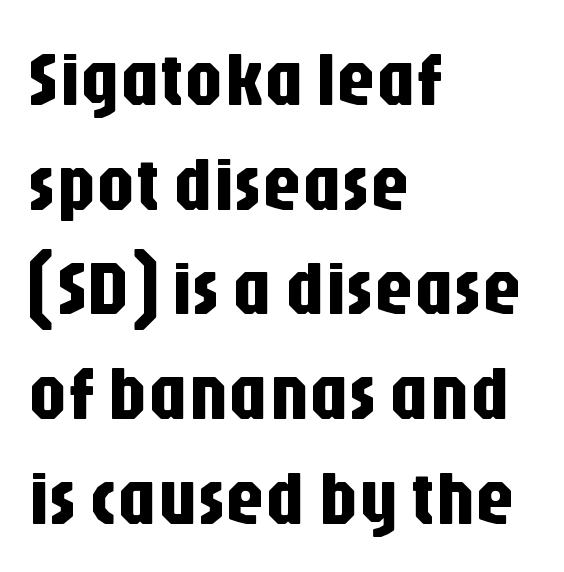
Q: Is the text italic (slanted)? A: No, it is upright.
Q: Is the typeface a serif or a sans-serif typeface? A: Sans-serif.
Q: Is the text underlined? A: No.
Q: How is the paragraph aligned? A: Left-aligned.
Q: Is the spacing between letters normal or unusually wide? A: Normal.
Q: Is the spacing between lines tight, normal or loose? A: Normal.
Q: Width (condensed, normal, or wide)? A: Condensed.
Q: Stroke contrast? A: Low.
Q: x-height? A: Large.
Q: Monospaced? A: No.
